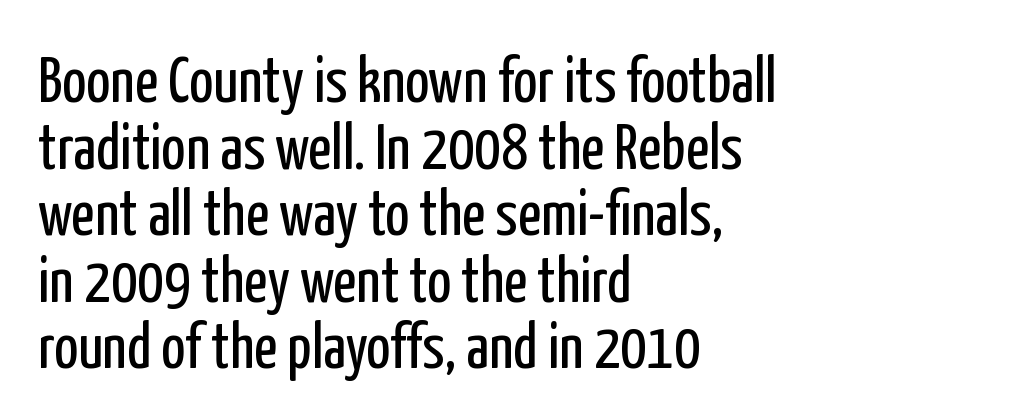
The image shows 64 px regular-weight, condensed sans-serif type, upright; set left-aligned, tight line spacing (1.04x), normal letter spacing, not underlined; low stroke contrast and a medium x-height.
